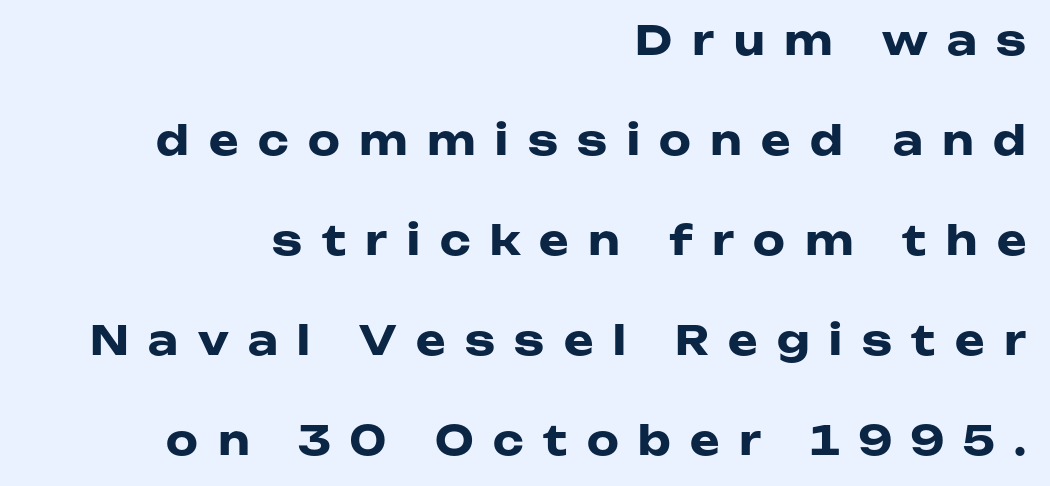
The image shows 40 px heavy, wide sans-serif type, upright; set right-aligned, loose line spacing (2.5x), unusually wide letter spacing (+0.49 em), not underlined; low stroke contrast and a medium x-height.
